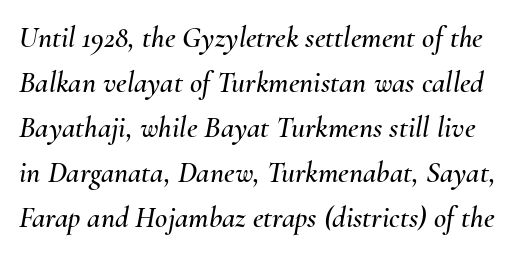
Q: Is the text italic (slanted)? A: Yes, it leans right by about 10 degrees.
Q: Is the text underlined? A: No.
Q: Is the spacing between letters normal or unusually wide? A: Normal.
Q: Is the spacing between lines tight, normal or loose? A: Normal.
Q: Width (condensed, normal, or wide)? A: Normal.
Q: Stroke contrast? A: Medium.
Q: x-height? A: Small.
Q: Monospaced? A: No.
